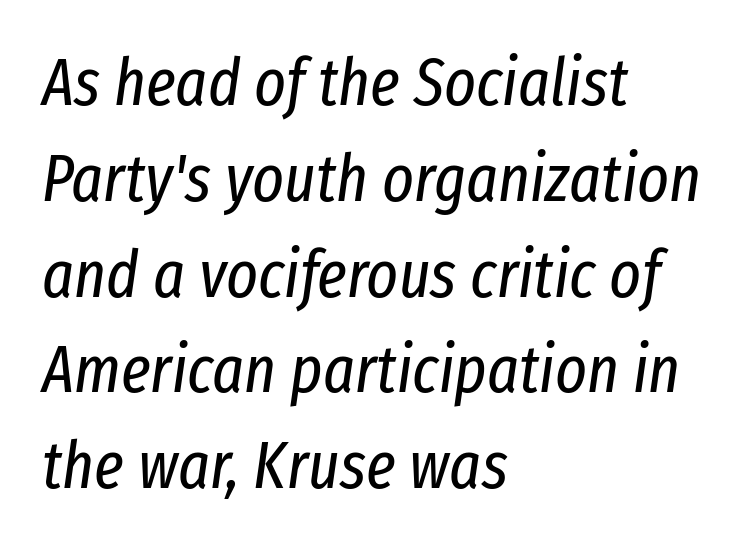
The text carries the slant typical of an italic or oblique font. Glyph-to-glyph distance matches everyday printed text. Decoration check: the copy has no underline. These glyphs show unthickened strokes, regular width or finer. The rag falls on the right side of this text block. The block of text has a typical density, with ordinary space between rows.
